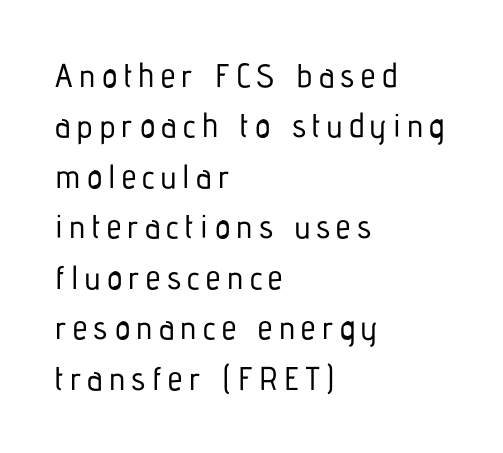
The image shows 33 px condensed sans-serif type, upright; set left-aligned, normal line spacing (1.53x), not underlined; low stroke contrast and a medium x-height.
